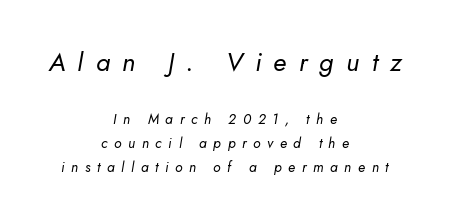
Q: Is the text bold? A: No.
Q: Is the text italic (slanted)? A: Yes, it leans right by about 5 degrees.
Q: Is the text underlined? A: No.
Q: How is the paragraph aligned? A: Centered.
Q: Is the spacing between letters normal or unusually wide? A: Unusually wide.
Q: Which block of text is set in a larger size, the first (top) or the second (bottom)? A: The first (top) one.
